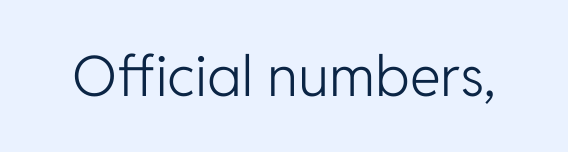
{"serif": "no", "italic": "no", "bold": "no", "weight": "light", "width": "normal", "stroke_contrast": "low", "x_height": "medium", "monospaced": "no", "underline": "no", "letter_spacing": "normal", "letter_spacing_em": 0.0, "glyph_px": 56}
